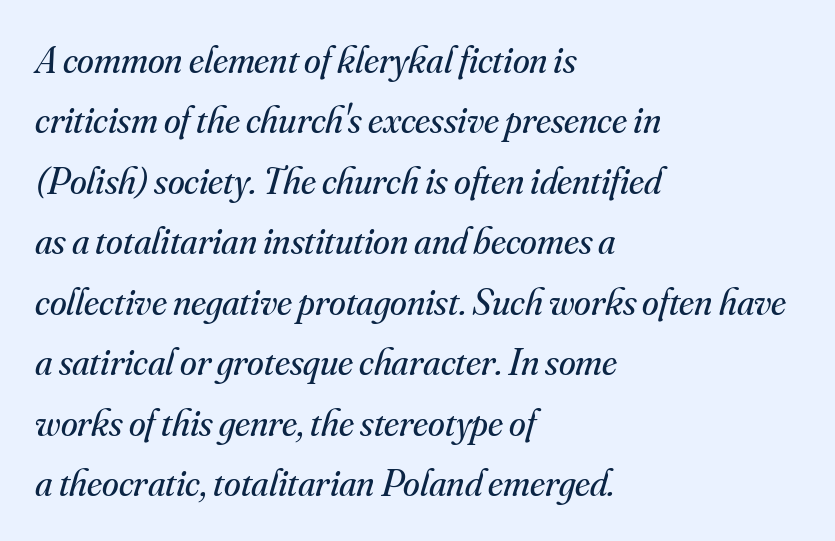
This sample uses plain, unmodified letter spacing. The lines are quadded left. Nothing heavy about these letters — not bold at all. These lines were composed using italics. Little horizontal feet cap the strokes, marking this as serif type.
